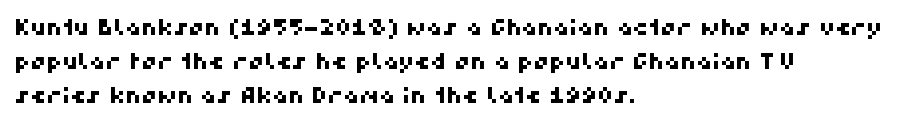
Reading down the column, the eye jumps a familiar distance to each next line. The area under the type is left untouched. All the whitespace from short lines collects on the right. The horizontal fit of the characters is conventional and even.
